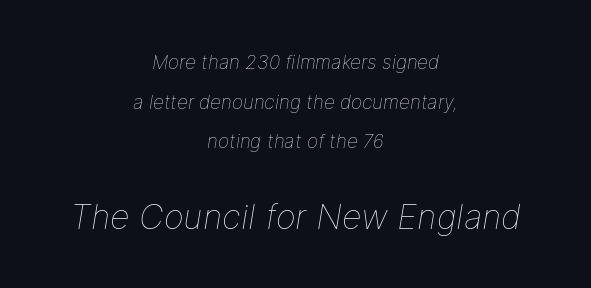
The image shows 34 px thin type, italic (leaning right); set centered, loose line spacing (2.08x), normal letter spacing, not underlined; the second (bottom) block is 1.79x larger; low stroke contrast and a medium x-height.
